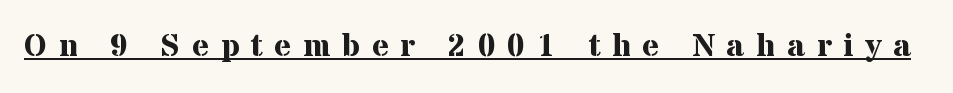
The sample's only ornament is a line tracing under the words. Nope, not italic — everything's standing straight. The letters advance in unequal steps, a hallmark of proportional type. Heft: maximum for text — a bold. Observe the serifs anchoring each vertical stroke in this sample.
